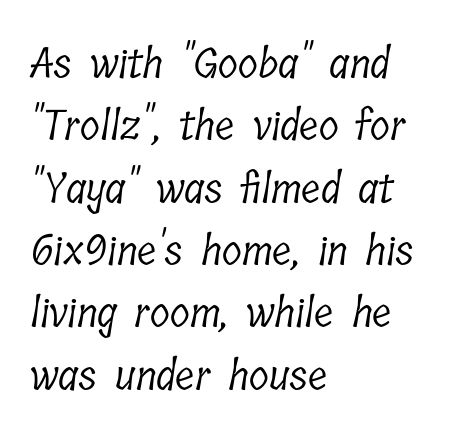
The image shows 41 px light, condensed serif type; set left-aligned, normal line spacing (1.52x), normal letter spacing, not underlined; low stroke contrast and a medium x-height.
